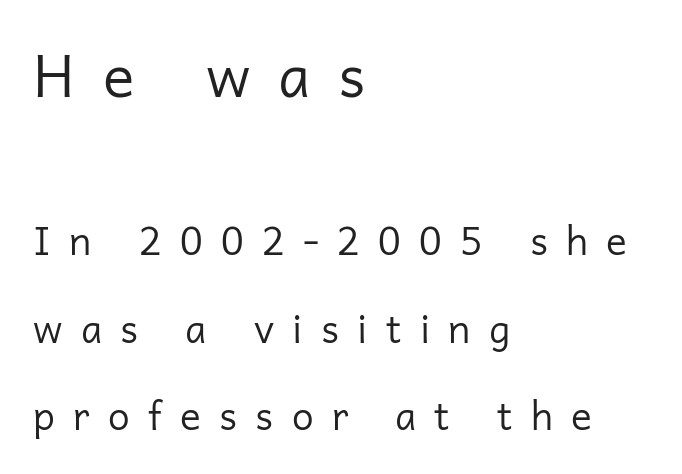
Q: Is the text bold? A: No.
Q: Is the text italic (slanted)? A: No, it is upright.
Q: Is the typeface a serif or a sans-serif typeface? A: Sans-serif.
Q: Is the text underlined? A: No.
Q: How is the paragraph aligned? A: Left-aligned.
Q: Is the spacing between letters normal or unusually wide? A: Unusually wide.
Q: Is the spacing between lines tight, normal or loose? A: Loose.
Q: Which block of text is set in a larger size, the first (top) or the second (bottom)? A: The first (top) one.
Q: Width (condensed, normal, or wide)? A: Normal.
Q: Stroke contrast? A: Low.
Q: x-height? A: Medium.
Q: Monospaced? A: No.
